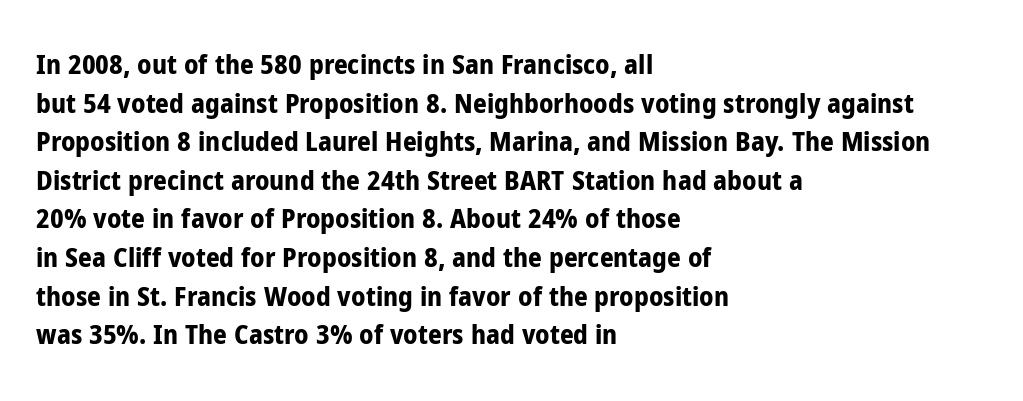
The glyphs are unaccompanied by any horizontal stroke below them. Alignment: flush left. Its strokes are broad and dark, the hallmark of bold type. Designer's note — italics off, roman on.
